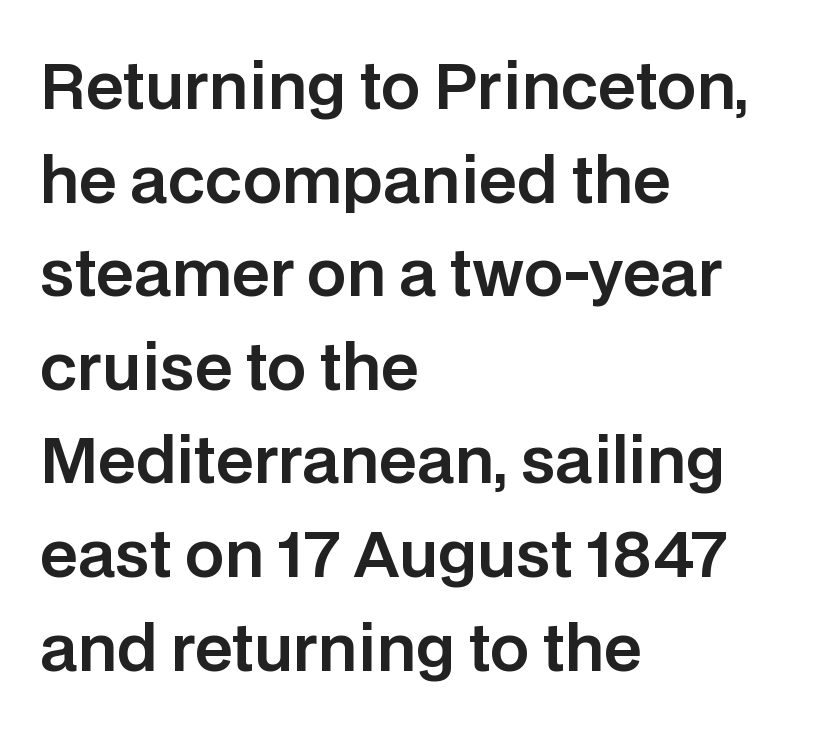
{"serif": "no", "italic": "no", "width": "normal", "stroke_contrast": "low", "x_height": "large", "monospaced": "no", "underline": "no", "align": "left", "line_spacing": "normal", "line_spacing_ratio": 1.51, "letter_spacing": "normal", "letter_spacing_em": 0.0, "glyph_px": 62}
